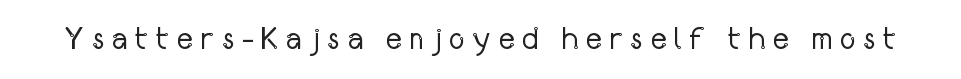
The image shows 32 px regular-weight, condensed sans-serif type, upright; set unusually wide letter spacing (+0.2 em), not underlined; low stroke contrast and a medium x-height.
